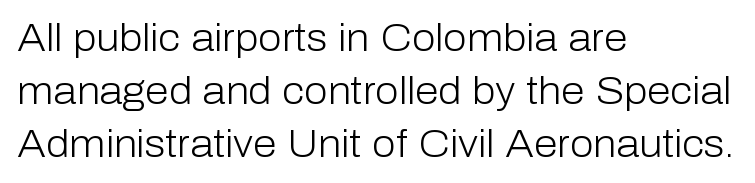
If you measured baseline to baseline, you'd find a middling distance. Is the block centered? No — it sits flush against the left margin. This rendering employs a face without finishing strokes, i.e., a sans-serif. The tracking reads as untouched default to a designer's eye. Has an underline been added? It has not. The rendering uses natural spacing where letterforms have individual widths.
